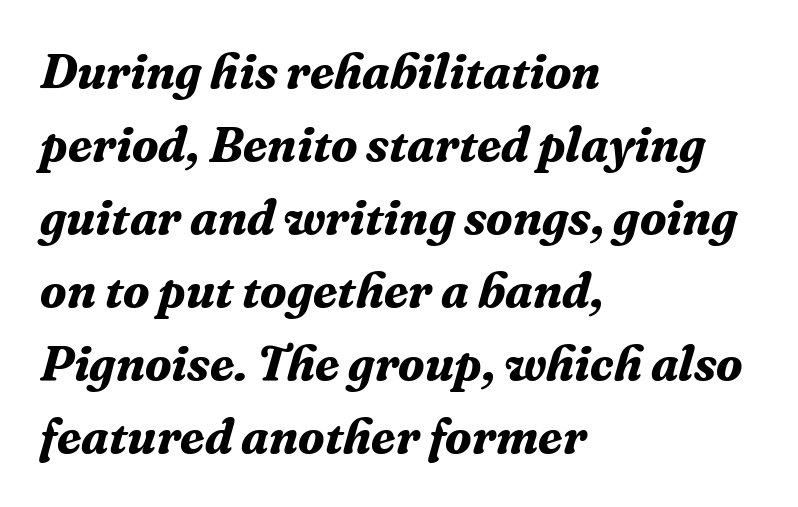
{"serif": "yes", "italic": "yes", "lean": "right", "slant_degrees": 16, "bold": "yes", "weight": "bold", "width": "normal", "stroke_contrast": "medium", "x_height": "medium", "monospaced": "no", "underline": "no", "align": "left", "line_spacing": "normal", "line_spacing_ratio": 1.49, "letter_spacing": "normal", "letter_spacing_em": 0.0, "glyph_px": 49}
